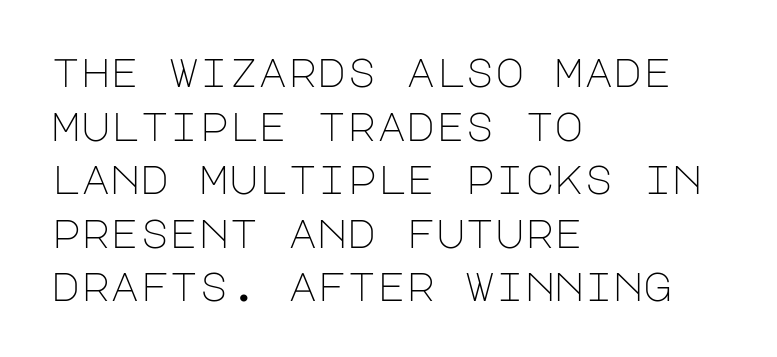
{"serif": "no", "italic": "no", "bold": "no", "weight": "light", "width": "normal", "stroke_contrast": "low", "x_height": "large", "underline": "no", "align": "left", "line_spacing": "normal", "line_spacing_ratio": 1.34, "letter_spacing": "normal", "letter_spacing_em": 0.0, "glyph_px": 40}
